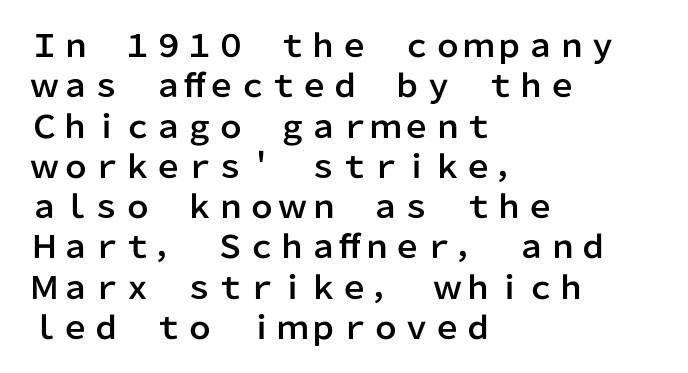
Q: Is the text italic (slanted)? A: No, it is upright.
Q: Is the typeface a serif or a sans-serif typeface? A: Sans-serif.
Q: Is the text underlined? A: No.
Q: How is the paragraph aligned? A: Left-aligned.
Q: Is the spacing between letters normal or unusually wide? A: Normal.
Q: Is the spacing between lines tight, normal or loose? A: Normal.
Q: Width (condensed, normal, or wide)? A: Normal.
Q: Stroke contrast? A: Low.
Q: x-height? A: Medium.
Q: Monospaced? A: No.
